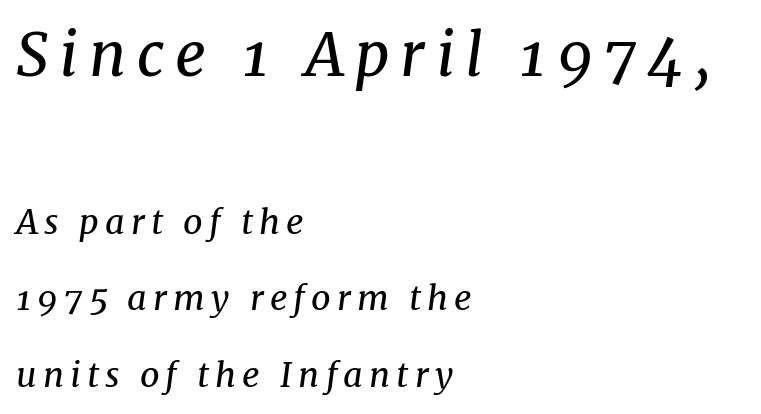
A serif font was chosen for this passage. Each new line begins a long way beneath the previous one. These glyphs show unthickened strokes, regular width or finer. The space beneath each line is pristine and unruled. Yep, that's italic — everything's leaning. Compare the two chunks: the upper has the greater cap height.
